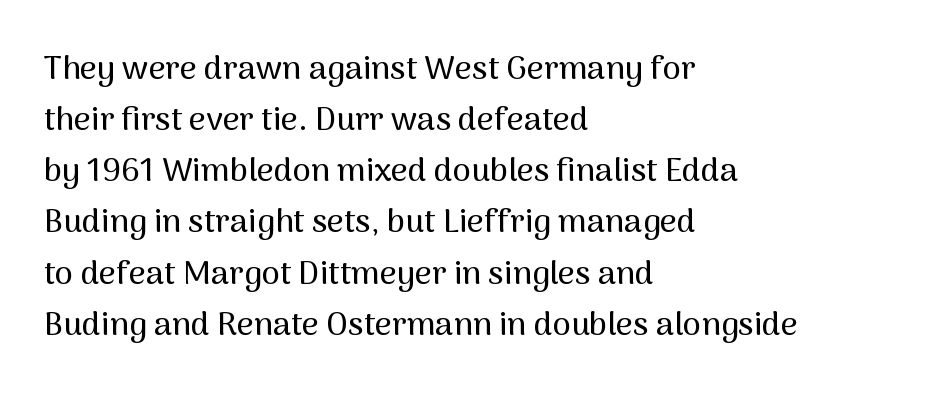
{"serif": "no", "italic": "no", "width": "normal", "stroke_contrast": "medium", "x_height": "medium", "monospaced": "no", "underline": "no", "align": "left", "line_spacing": "normal", "line_spacing_ratio": 1.55, "letter_spacing": "normal", "letter_spacing_em": 0.0, "glyph_px": 33}
